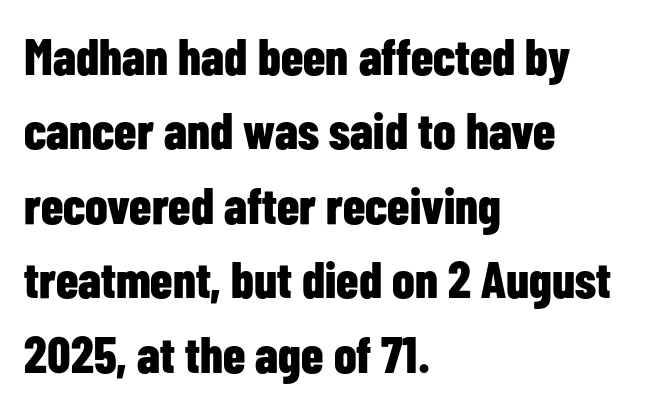
Q: Is the text bold? A: Yes.
Q: Is the text italic (slanted)? A: No, it is upright.
Q: Is the typeface a serif or a sans-serif typeface? A: Sans-serif.
Q: Is the text underlined? A: No.
Q: How is the paragraph aligned? A: Left-aligned.
Q: Is the spacing between letters normal or unusually wide? A: Normal.
Q: Is the spacing between lines tight, normal or loose? A: Normal.
Q: Width (condensed, normal, or wide)? A: Condensed.
Q: Stroke contrast? A: Low.
Q: x-height? A: Medium.
Q: Monospaced? A: No.
